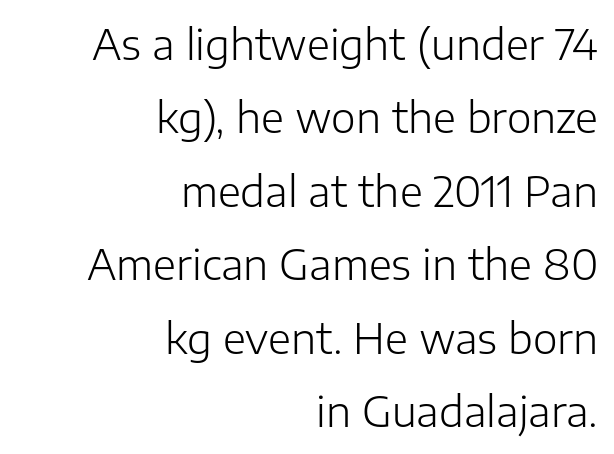
The axis of the letterforms is exactly vertical. Unlike a traditional serif, this face leaves its strokes unadorned. The rendering uses natural spacing where letterforms have individual widths. Leftover space on each line is placed entirely before the opening word. A quiet, ordinary-to-light weight characterises the typeface.
